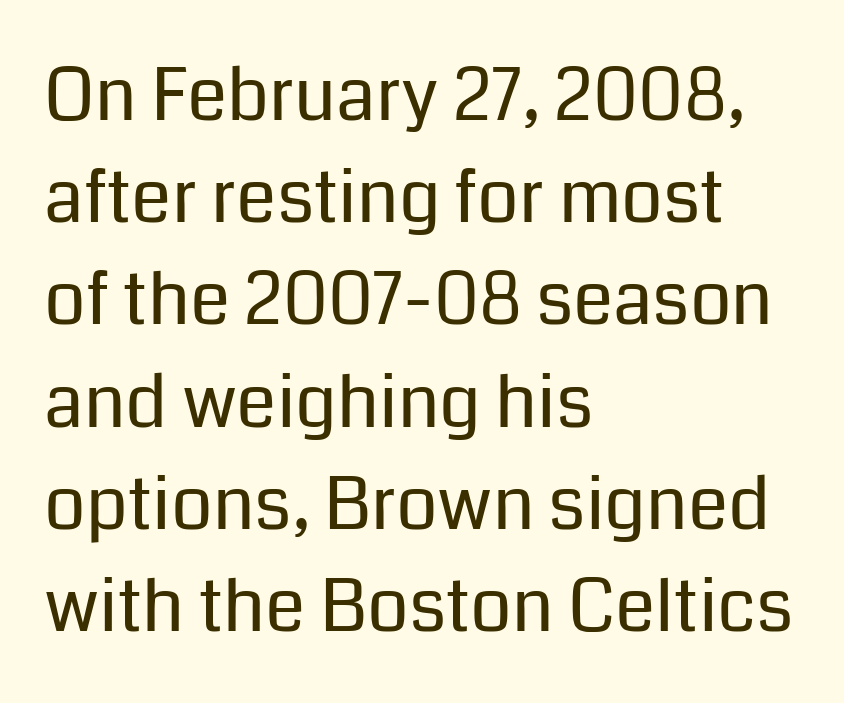
The image shows 73 px regular-weight sans-serif type, upright; set left-aligned, normal line spacing (1.4x), normal letter spacing, not underlined; low stroke contrast and a medium x-height.
